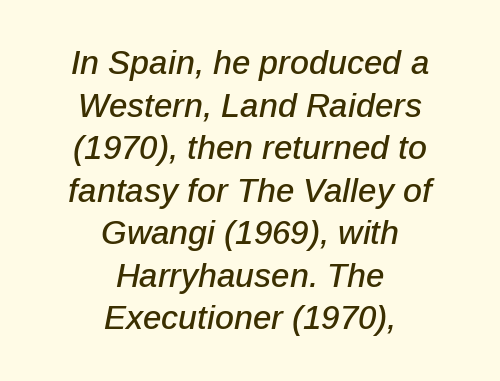
The image shows 33 px text type, italic (leaning right); set centered, normal line spacing (1.29x), normal letter spacing, not underlined; low stroke contrast and a medium x-height.
